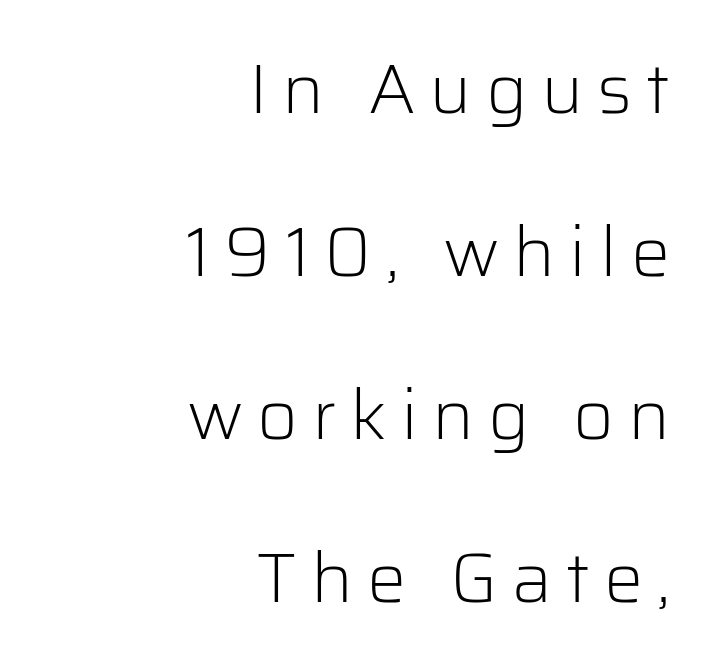
Q: Is the text bold? A: No.
Q: Is the text italic (slanted)? A: No, it is upright.
Q: Is the typeface a serif or a sans-serif typeface? A: Sans-serif.
Q: Is the text underlined? A: No.
Q: How is the paragraph aligned? A: Right-aligned.
Q: Is the spacing between letters normal or unusually wide? A: Unusually wide.
Q: Is the spacing between lines tight, normal or loose? A: Loose.
Q: Width (condensed, normal, or wide)? A: Normal.
Q: Stroke contrast? A: Low.
Q: x-height? A: Medium.
Q: Monospaced? A: No.
